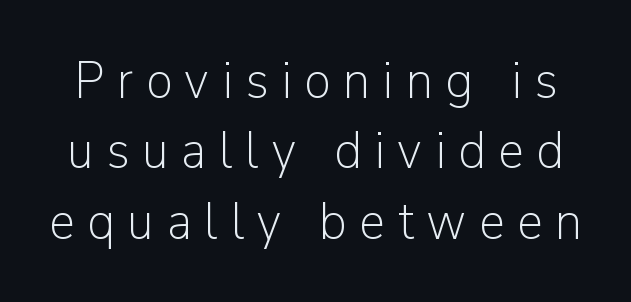
Q: Is the text bold? A: No.
Q: Is the text italic (slanted)? A: No, it is upright.
Q: Is the typeface a serif or a sans-serif typeface? A: Sans-serif.
Q: Is the text underlined? A: No.
Q: Is the spacing between letters normal or unusually wide? A: Unusually wide.
Q: Is the spacing between lines tight, normal or loose? A: Normal.
Q: Width (condensed, normal, or wide)? A: Normal.
Q: Stroke contrast? A: Low.
Q: x-height? A: Medium.
Q: Monospaced? A: No.
